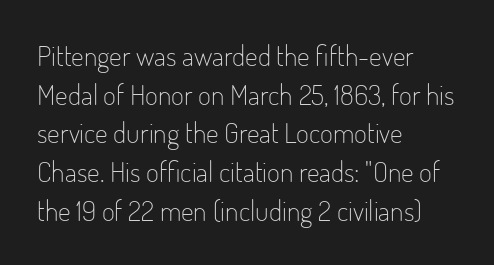
Q: Is the text bold? A: No.
Q: Is the text italic (slanted)? A: No, it is upright.
Q: Is the typeface a serif or a sans-serif typeface? A: Sans-serif.
Q: Is the text underlined? A: No.
Q: How is the paragraph aligned? A: Left-aligned.
Q: Is the spacing between letters normal or unusually wide? A: Normal.
Q: Is the spacing between lines tight, normal or loose? A: Normal.
Q: Width (condensed, normal, or wide)? A: Condensed.
Q: Stroke contrast? A: Low.
Q: x-height? A: Small.
Q: Monospaced? A: No.
